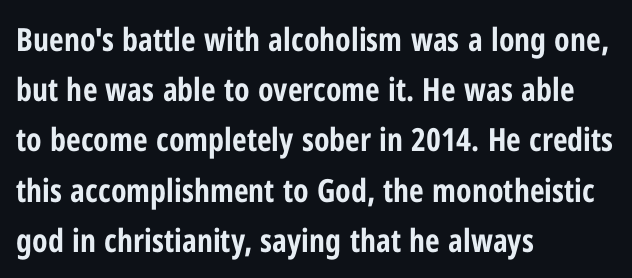
The image shows 32 px bold, condensed sans-serif type, upright; set left-aligned, normal line spacing (1.57x), normal letter spacing, not underlined; low stroke contrast and a medium x-height.
